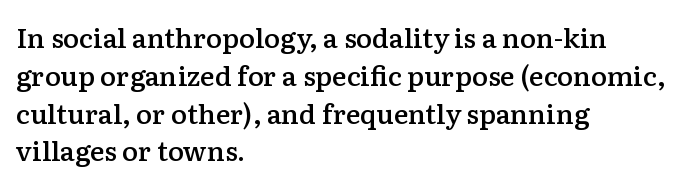
Q: Is the text bold? A: Semi-bold.
Q: Is the text italic (slanted)? A: No, it is upright.
Q: Is the text underlined? A: No.
Q: How is the paragraph aligned? A: Left-aligned.
Q: Is the spacing between letters normal or unusually wide? A: Normal.
Q: Is the spacing between lines tight, normal or loose? A: Normal.
